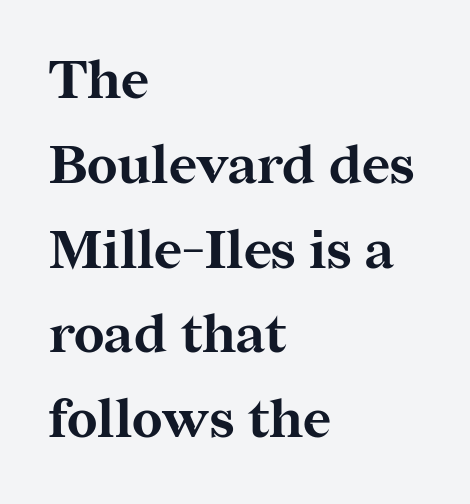
Q: Is the text bold? A: Yes.
Q: Is the text italic (slanted)? A: No, it is upright.
Q: Is the typeface a serif or a sans-serif typeface? A: Serif.
Q: Is the text underlined? A: No.
Q: How is the paragraph aligned? A: Left-aligned.
Q: Is the spacing between letters normal or unusually wide? A: Normal.
Q: Is the spacing between lines tight, normal or loose? A: Normal.
Q: Width (condensed, normal, or wide)? A: Normal.
Q: Stroke contrast? A: Medium.
Q: x-height? A: Medium.
Q: Monospaced? A: No.
